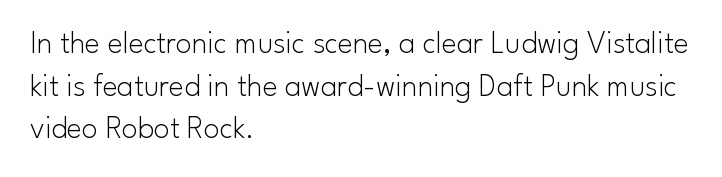
The image shows 32 px light sans-serif type, upright; set left-aligned, normal line spacing (1.33x), normal letter spacing, not underlined; low stroke contrast and a small x-height.
